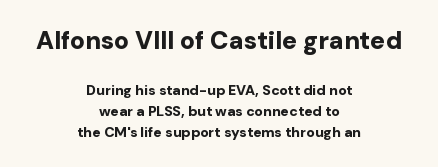
Q: Is the text bold? A: Yes.
Q: Is the text italic (slanted)? A: No, it is upright.
Q: Is the text underlined? A: No.
Q: How is the paragraph aligned? A: Centered.
Q: Is the spacing between letters normal or unusually wide? A: Normal.
Q: Is the spacing between lines tight, normal or loose? A: Normal.
Q: Which block of text is set in a larger size, the first (top) or the second (bottom)? A: The first (top) one.
